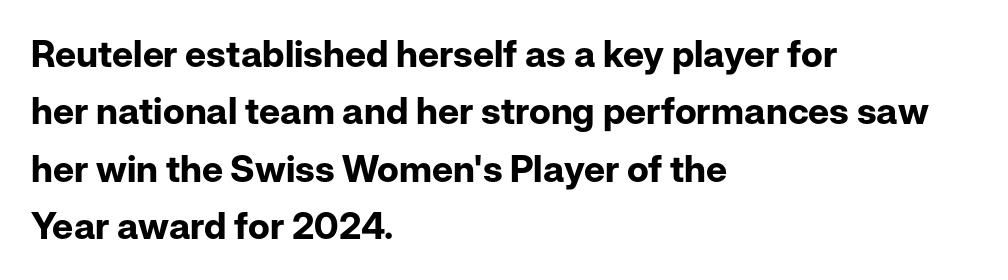
Clear beneath every line of the passage. Proportional: the letters do not fall into vertical columns. How are the letters spaced? Ordinarily, with no added tracking. Does the copy run flush right? No — it runs flush left.
